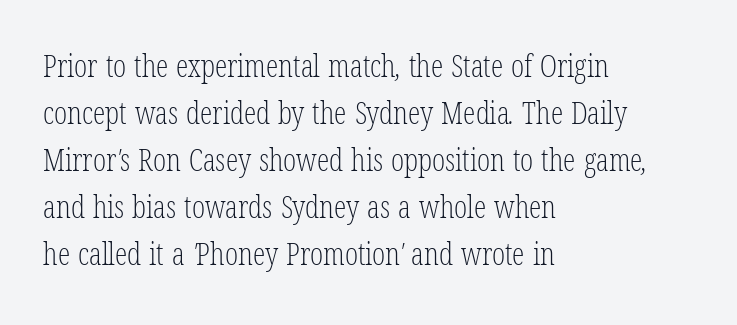
Ink coverage per letter is moderate at most. Which margin do the lines hug? The left one — the right edge is uneven. These lines keep a tight, regular rhythm from letter to letter. No word sits above an underline. Proportional: the letters do not fall into vertical columns. This rendering employs a face with finishing strokes, i.e., a serif.
